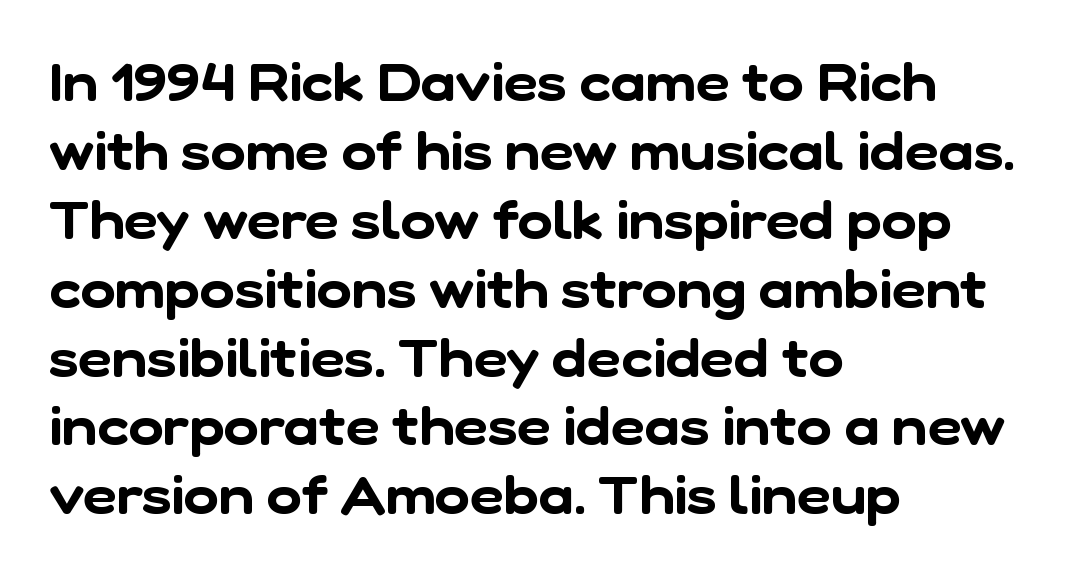
The image shows 53 px sans-serif type; set left-aligned, normal line spacing (1.3x), normal letter spacing, not underlined; low stroke contrast and a medium x-height.
